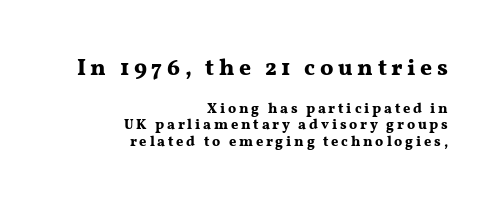
Q: Is the text bold? A: Yes.
Q: Is the text italic (slanted)? A: No, it is upright.
Q: Is the text underlined? A: No.
Q: How is the paragraph aligned? A: Right-aligned.
Q: Is the spacing between letters normal or unusually wide? A: Unusually wide.
Q: Which block of text is set in a larger size, the first (top) or the second (bottom)? A: The first (top) one.
